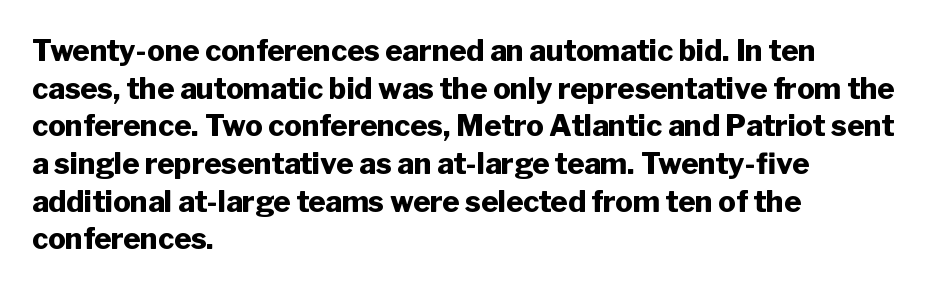
The image shows 29 px heavy sans-serif type, upright; set left-aligned, normal line spacing (1.3x), normal letter spacing, not underlined; low stroke contrast and a medium x-height.
